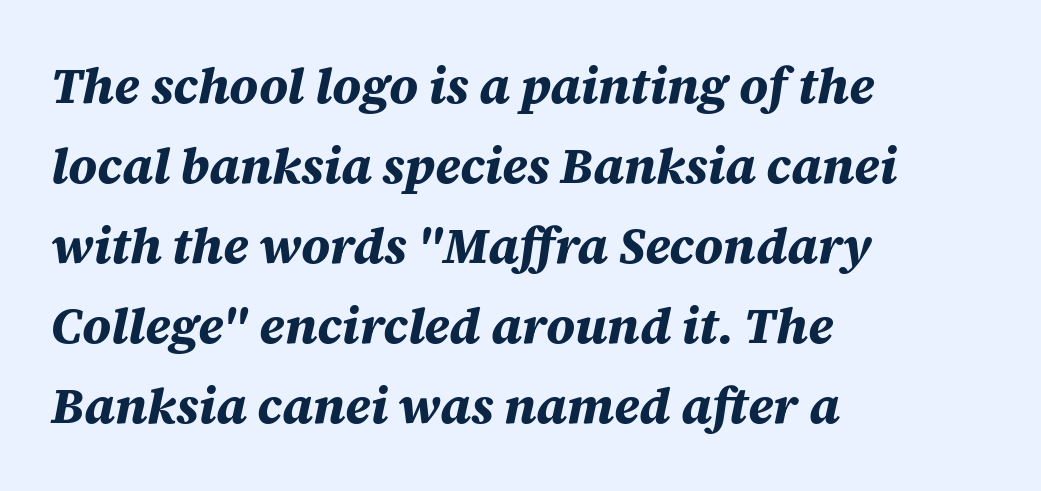
The sample has been set heavy, in full bold. The rows are spaced the way most documents space them. Tracking value appears to be zero — textbook default spacing. The glyphs are unaccompanied by any horizontal stroke below them. Character widths vary here, with narrow letters taking less room than wide ones.
